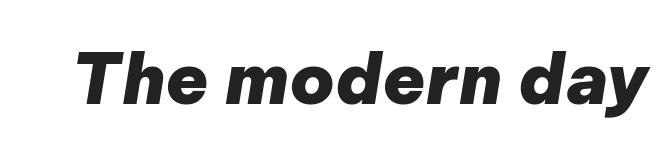
Q: Is the text bold? A: Yes.
Q: Is the text italic (slanted)? A: Yes, it leans right by about 9 degrees.
Q: Is the text underlined? A: No.
Q: Is the spacing between letters normal or unusually wide? A: Normal.
Q: Width (condensed, normal, or wide)? A: Normal.
Q: Stroke contrast? A: Low.
Q: x-height? A: Medium.
Q: Monospaced? A: No.
